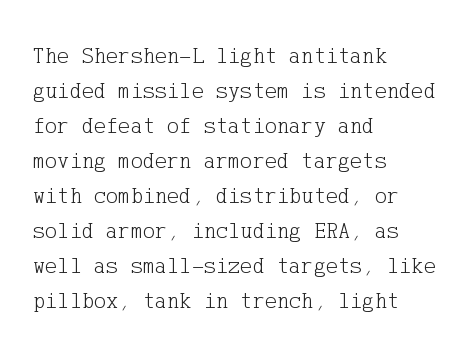
{"italic": "no", "bold": "no", "underline": "no", "align": "left", "line_spacing": "normal", "line_spacing_ratio": 1.52, "letter_spacing": "normal", "letter_spacing_em": 0.0, "glyph_px": 23}
